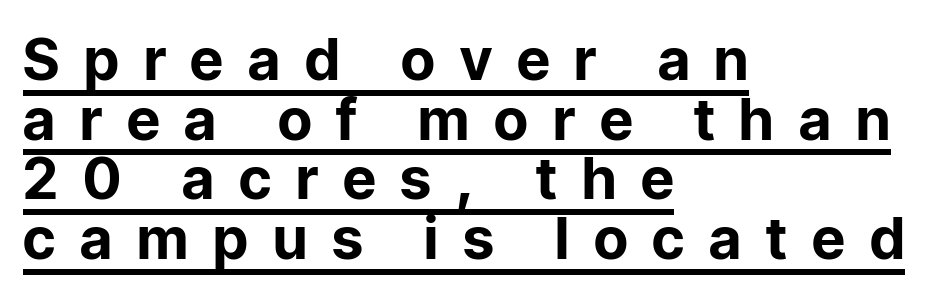
The image shows 58 px bold sans-serif type, upright; set left-aligned, tight line spacing (1.03x), unusually wide letter spacing (+0.43 em), underlined; low stroke contrast and a medium x-height.
